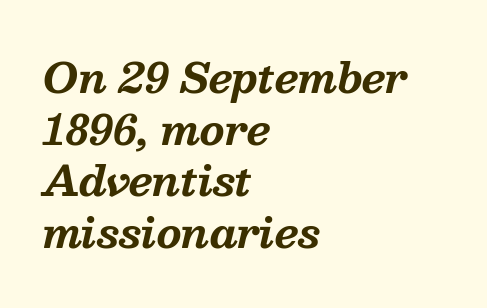
{"serif": "yes", "italic": "yes", "lean": "right", "slant_degrees": 13, "bold": "yes", "weight": "bold", "width": "normal", "stroke_contrast": "medium", "x_height": "medium", "monospaced": "no", "underline": "no", "align": "left", "line_spacing": "normal", "line_spacing_ratio": 1.29, "letter_spacing": "normal", "letter_spacing_em": 0.0, "glyph_px": 40}
